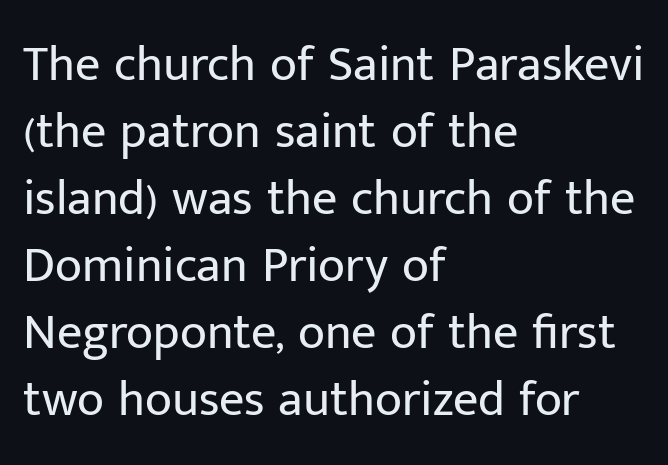
Layout note: lines flush left. The typeface has the unassuming heft of standard copy or less. The letters advance in unequal steps, a hallmark of proportional type. This rendering features lettering with no underline. What kind of face is this? One without serifs — a sans. No italicization has been applied; the sample stays upright.
